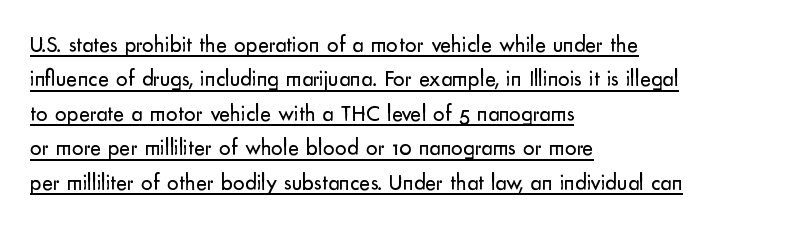
Q: Is the text bold? A: No.
Q: Is the text italic (slanted)? A: No, it is upright.
Q: Is the text underlined? A: Yes.
Q: How is the paragraph aligned? A: Left-aligned.
Q: Is the spacing between letters normal or unusually wide? A: Normal.
Q: Is the spacing between lines tight, normal or loose? A: Normal.
